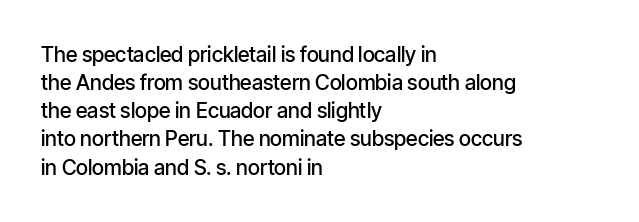
{"italic": "no", "bold": "semi", "underline": "no", "align": "left", "line_spacing": "normal", "line_spacing_ratio": 1.34, "letter_spacing": "normal", "letter_spacing_em": 0.0, "glyph_px": 21}
